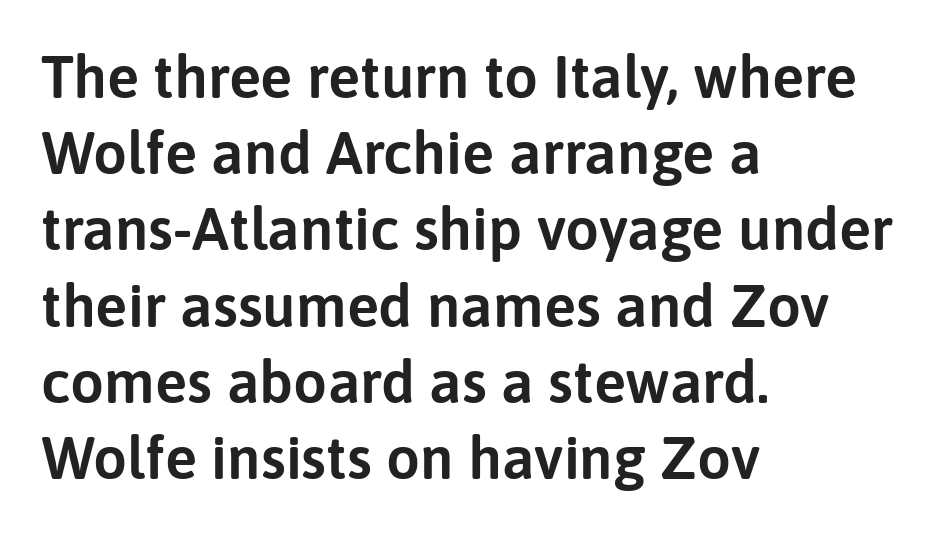
{"serif": "no", "italic": "no", "width": "normal", "stroke_contrast": "low", "x_height": "medium", "monospaced": "no", "underline": "no", "align": "left", "line_spacing": "normal", "line_spacing_ratio": 1.27, "letter_spacing": "normal", "letter_spacing_em": 0.0, "glyph_px": 60}
